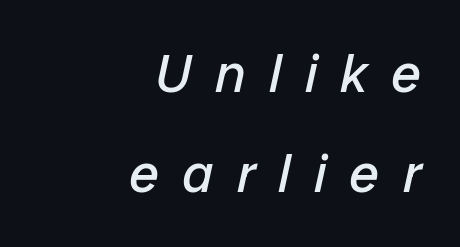
Q: Is the text bold? A: No.
Q: Is the text italic (slanted)? A: Yes, it leans right by about 12 degrees.
Q: Is the text underlined? A: No.
Q: How is the paragraph aligned? A: Right-aligned.
Q: Is the spacing between letters normal or unusually wide? A: Unusually wide.
Q: Width (condensed, normal, or wide)? A: Normal.
Q: Stroke contrast? A: Low.
Q: x-height? A: Medium.
Q: Monospaced? A: No.
